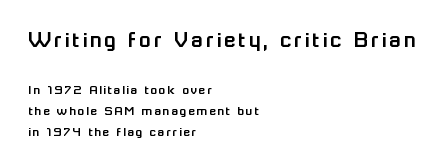
The image shows 24 px text type, upright; set left-aligned, normal line spacing (1.5x), not underlined; the first (top) block is 1.71x larger.
